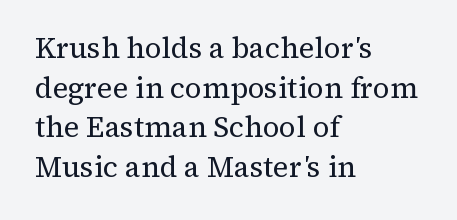
{"serif": "yes", "italic": "no", "bold": "no", "weight": "regular", "width": "normal", "stroke_contrast": "medium", "x_height": "medium", "monospaced": "no", "underline": "no", "align": "left", "line_spacing": "normal", "line_spacing_ratio": 1.37, "letter_spacing": "normal", "letter_spacing_em": 0.0, "glyph_px": 29}
